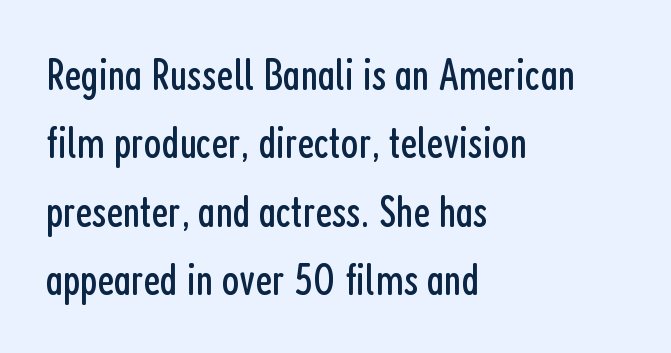
Q: Is the text bold? A: No.
Q: Is the text italic (slanted)? A: No, it is upright.
Q: Is the typeface a serif or a sans-serif typeface? A: Sans-serif.
Q: Is the text underlined? A: No.
Q: How is the paragraph aligned? A: Left-aligned.
Q: Is the spacing between letters normal or unusually wide? A: Normal.
Q: Is the spacing between lines tight, normal or loose? A: Normal.
Q: Width (condensed, normal, or wide)? A: Condensed.
Q: Stroke contrast? A: Low.
Q: x-height? A: Medium.
Q: Monospaced? A: No.
